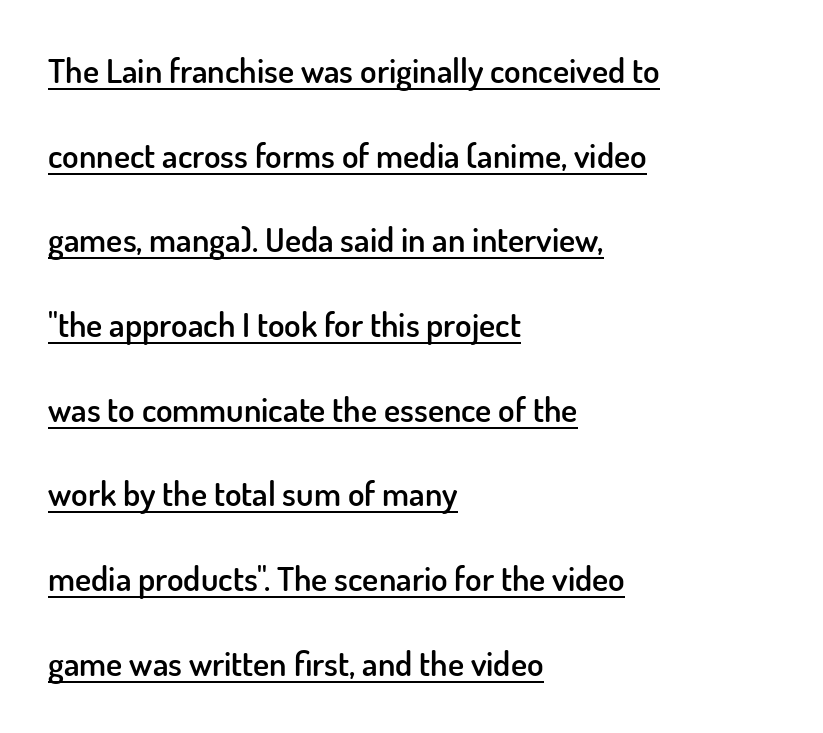
The image shows 34 px semibold sans-serif type, upright; set left-aligned, loose line spacing (2.49x), normal letter spacing, underlined; low stroke contrast and a small x-height.
